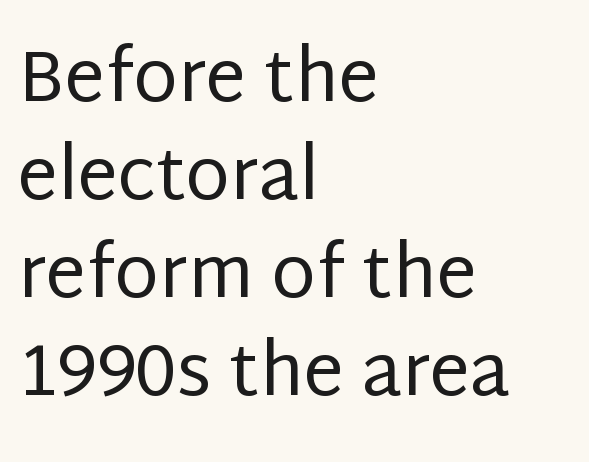
The image shows 72 px regular-weight sans-serif type, upright; set left-aligned, normal line spacing (1.36x), normal letter spacing, not underlined; low stroke contrast and a large x-height.
